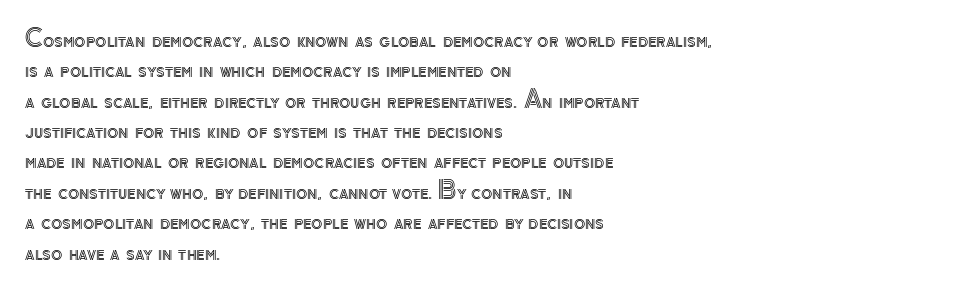
{"italic": "no", "underline": "no", "align": "left", "line_spacing": "normal", "line_spacing_ratio": 1.32, "letter_spacing": "normal", "letter_spacing_em": 0.0, "glyph_px": 23}
